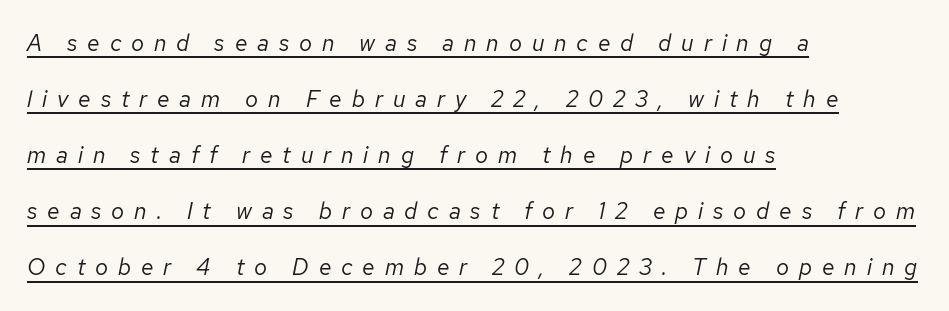
The sample's only ornament is a line tracing under the words. The glyphs look as if they've been sheared to an angle. Heft: none added — not bold. The space between consecutive lines is lavish. Between one letter and the next there's a generous, obvious gap. The passage is arranged the way most books set body copy — flush left.
